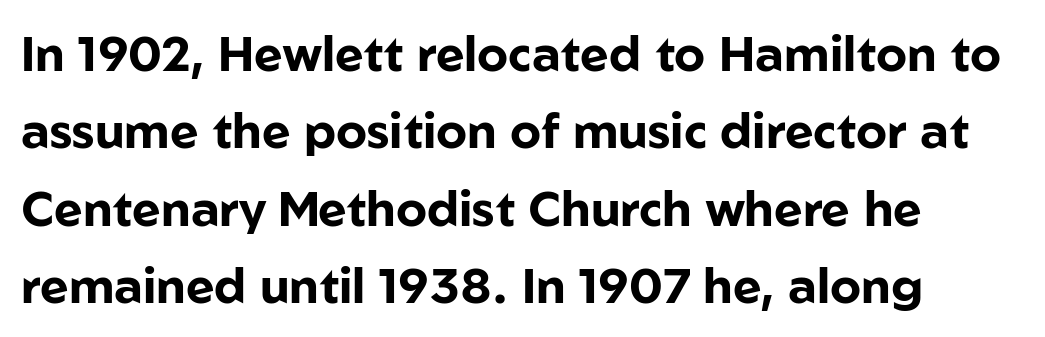
The image shows 49 px bold sans-serif type, upright; set left-aligned, normal line spacing (1.58x), normal letter spacing, not underlined; low stroke contrast and a medium x-height.
